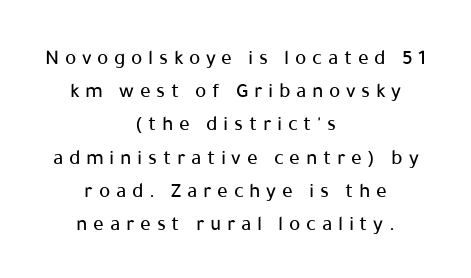
Q: Is the text italic (slanted)? A: No, it is upright.
Q: Is the text underlined? A: No.
Q: How is the paragraph aligned? A: Centered.
Q: Is the spacing between letters normal or unusually wide? A: Unusually wide.
Q: Is the spacing between lines tight, normal or loose? A: Normal.
